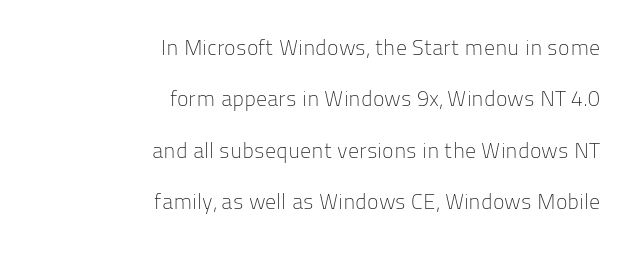
The rag falls on the left side of this text block. A roman cut, with each character standing at attention. On a weight scale, this lands at 450 or below. Students, observe: this is what heavily led, spacious text looks like.
